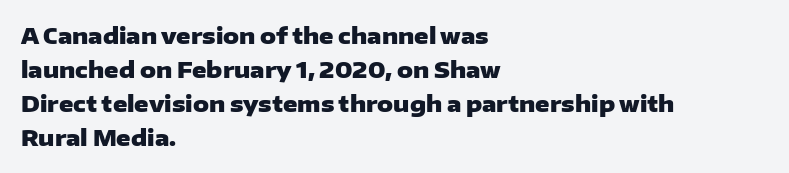
The image shows 22 px bold type, upright; set left-aligned, normal line spacing (1.55x), normal letter spacing, not underlined.
